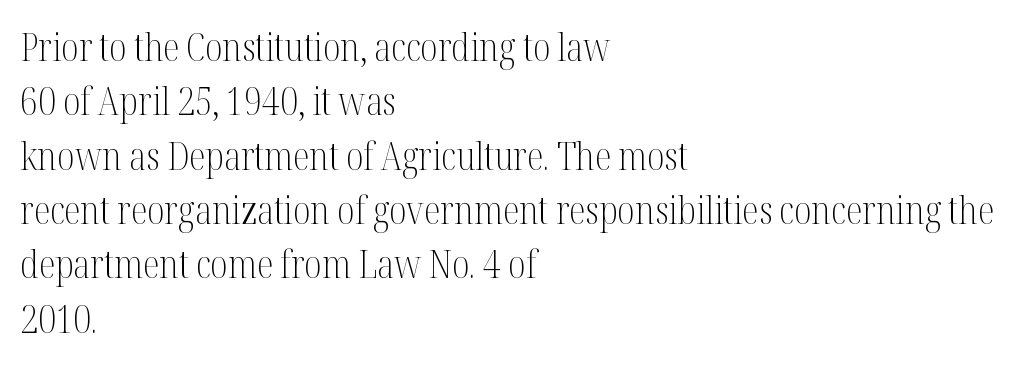
The rendering anchors every line to the left-hand side. Does extra space separate the letters? No, they use regular spacing. I'd call this a serif setting — the letters wear small feet. The letters stand straight up with perfectly vertical stems. Is this a fixed-width face? No — the glyphs have proportional, varying widths. A bare baseline throughout the passage.
